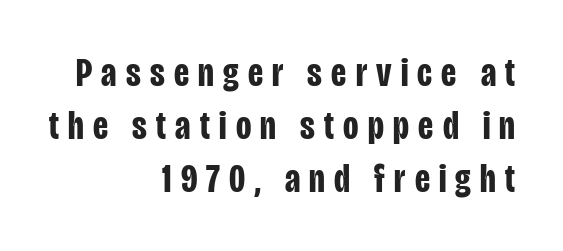
The letters are spread apart with noticeably loose tracking. Line ends are locked; line starts wander. Spacing verdict: proportional, widths tailored to each character. Every stem runs plumb, perpendicular to the baseline. Leading: standard. Bold? Absolutely — the strokes are thick and heavy.
